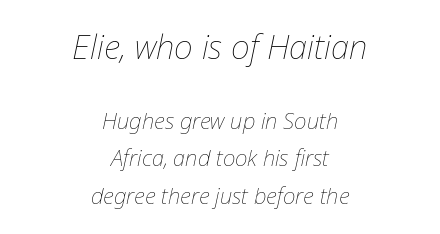
The image shows 33 px thin type, italic (leaning right); set centered, normal line spacing (1.69x), normal letter spacing, not underlined; the first (top) block is 1.5x larger; low stroke contrast and a medium x-height.
